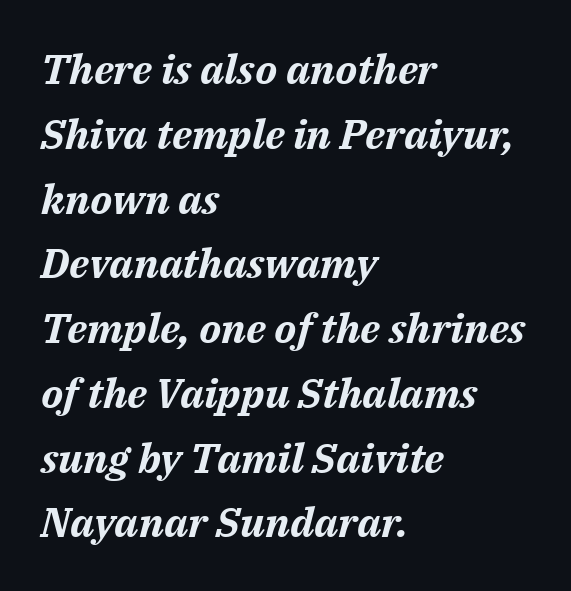
The image shows 41 px bold type, italic (leaning right); set left-aligned, normal line spacing (1.58x), normal letter spacing, not underlined; medium stroke contrast and a medium x-height.
